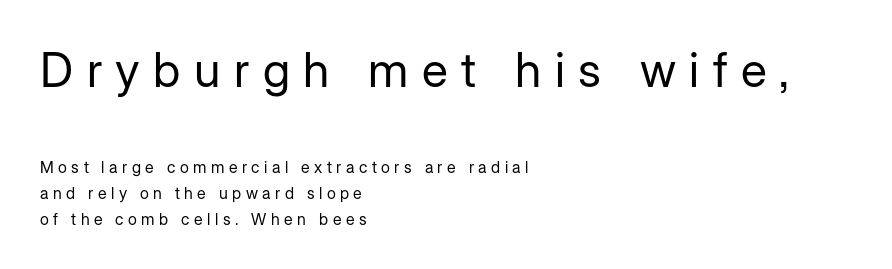
Q: Is the text bold? A: No.
Q: Is the text italic (slanted)? A: No, it is upright.
Q: Is the typeface a serif or a sans-serif typeface? A: Sans-serif.
Q: Is the text underlined? A: No.
Q: How is the paragraph aligned? A: Left-aligned.
Q: Is the spacing between letters normal or unusually wide? A: Unusually wide.
Q: Is the spacing between lines tight, normal or loose? A: Normal.
Q: Which block of text is set in a larger size, the first (top) or the second (bottom)? A: The first (top) one.
Q: Width (condensed, normal, or wide)? A: Normal.
Q: Stroke contrast? A: Low.
Q: x-height? A: Medium.
Q: Monospaced? A: No.
